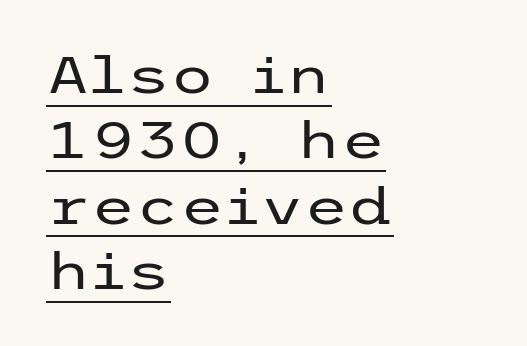
{"serif": "no", "italic": "no", "bold": "no", "weight": "regular", "width": "wide", "stroke_contrast": "low", "x_height": "medium", "underline": "yes", "align": "left", "line_spacing": "normal", "line_spacing_ratio": 1.28, "letter_spacing": "normal", "letter_spacing_em": 0.0, "glyph_px": 51}
